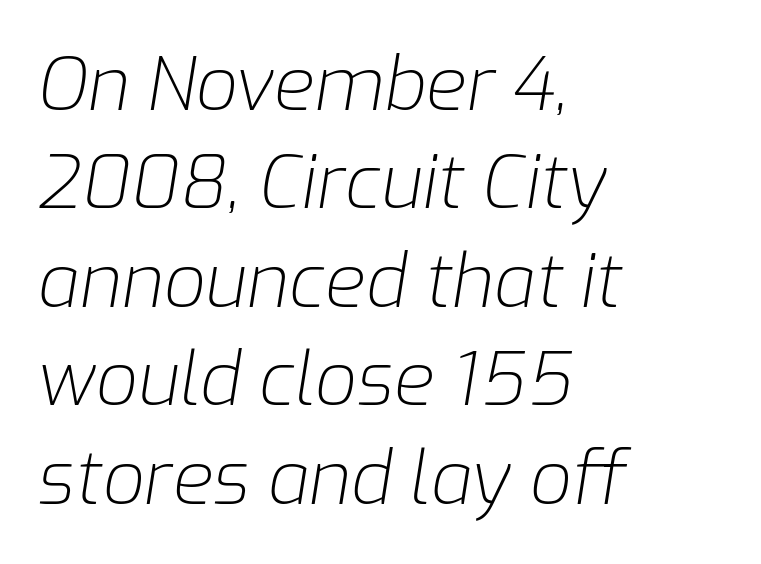
{"italic": "yes", "lean": "right", "slant_degrees": 9, "bold": "no", "weight": "light", "width": "normal", "stroke_contrast": "low", "x_height": "medium", "monospaced": "no", "underline": "no", "align": "left", "line_spacing": "normal", "line_spacing_ratio": 1.33, "letter_spacing": "normal", "letter_spacing_em": 0.0, "glyph_px": 74}
